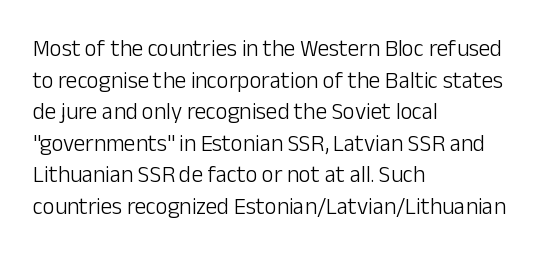
The strokes are not fattened; the text isn't bold. Beneath every word, the page is bare. Every row of glyphs begins at an identical x-position on the left. In terms of posture, this sample is upright.
